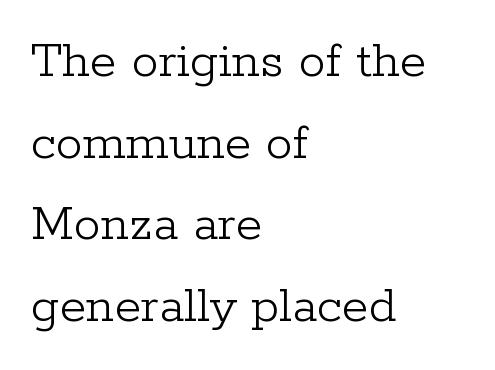
{"serif": "yes", "italic": "no", "bold": "no", "weight": "light", "width": "normal", "stroke_contrast": "low", "x_height": "medium", "monospaced": "no", "underline": "no", "align": "left", "line_spacing": "normal", "line_spacing_ratio": 1.51, "letter_spacing": "normal", "letter_spacing_em": 0.0, "glyph_px": 54}
